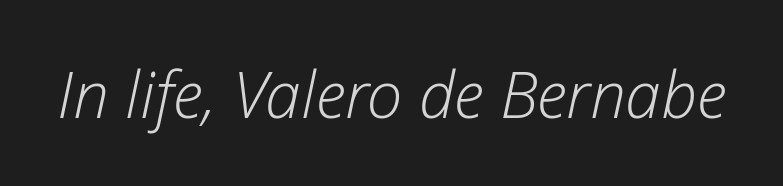
The image shows 64 px light type, italic (leaning right); set normal letter spacing, not underlined; low stroke contrast and a medium x-height.
